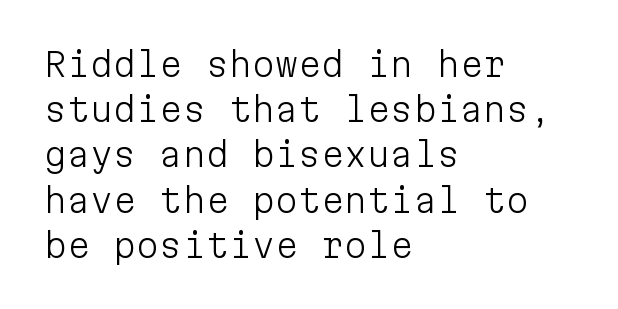
Q: Is the text bold? A: No.
Q: Is the text italic (slanted)? A: No, it is upright.
Q: Is the typeface a serif or a sans-serif typeface? A: Sans-serif.
Q: Is the text underlined? A: No.
Q: How is the paragraph aligned? A: Left-aligned.
Q: Is the spacing between letters normal or unusually wide? A: Normal.
Q: Is the spacing between lines tight, normal or loose? A: Normal.
Q: Width (condensed, normal, or wide)? A: Normal.
Q: Stroke contrast? A: Low.
Q: x-height? A: Medium.
Q: Monospaced? A: Yes.
